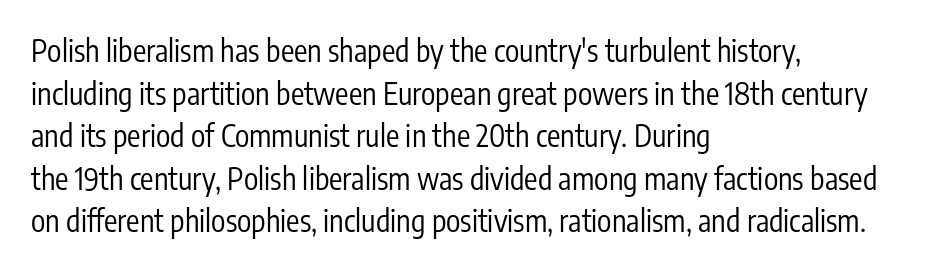
The image shows 30 px regular-weight, condensed sans-serif type, upright; set left-aligned, normal line spacing (1.42x), normal letter spacing, not underlined; low stroke contrast and a medium x-height.
